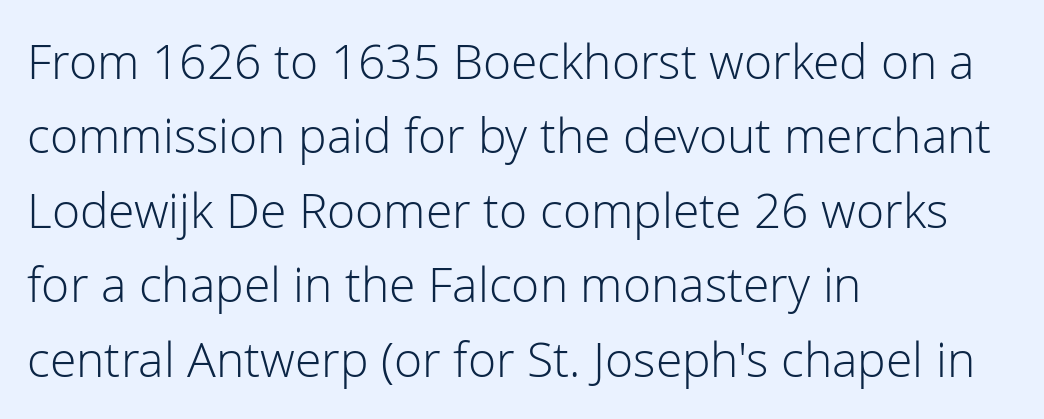
{"serif": "no", "italic": "no", "bold": "no", "weight": "light", "width": "normal", "stroke_contrast": "low", "x_height": "medium", "monospaced": "no", "underline": "no", "align": "left", "line_spacing": "normal", "line_spacing_ratio": 1.55, "letter_spacing": "normal", "letter_spacing_em": 0.0, "glyph_px": 48}
